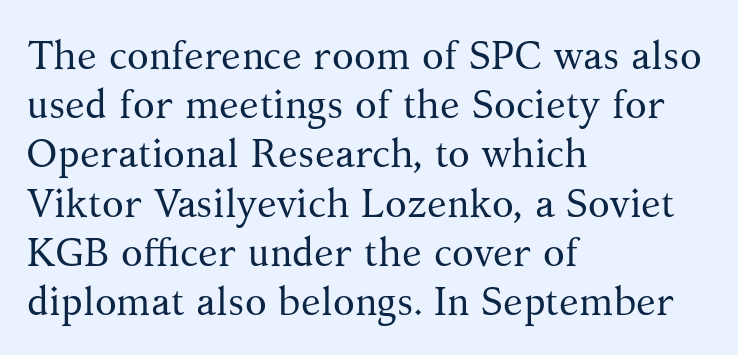
In terms of letterspacing, this is plain default setting. Descenders are the only things crossing below the line. The font is comparable to plain body text, perhaps lighter. Varying glyph widths throughout — classic text-font behaviour. Look at the bottom of the vertical strokes: they flare into serifs here. Visually the block forms a straight wall on the left and a jagged coastline on the right.
